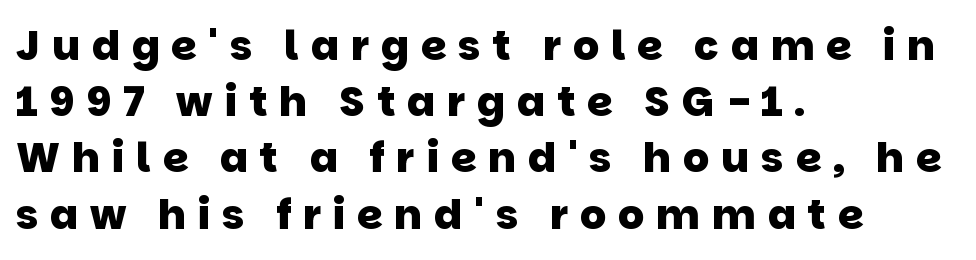
Q: Is the text bold? A: Yes.
Q: Is the typeface a serif or a sans-serif typeface? A: Sans-serif.
Q: Is the text underlined? A: No.
Q: How is the paragraph aligned? A: Left-aligned.
Q: Is the spacing between letters normal or unusually wide? A: Unusually wide.
Q: Is the spacing between lines tight, normal or loose? A: Normal.
Q: Width (condensed, normal, or wide)? A: Normal.
Q: Stroke contrast? A: Low.
Q: x-height? A: Large.
Q: Monospaced? A: No.
